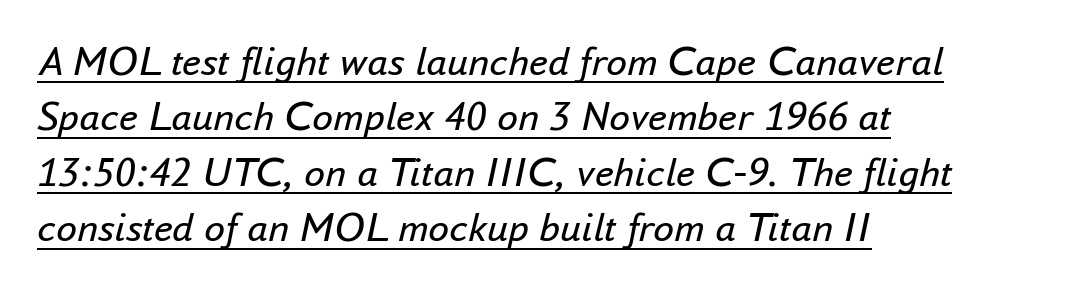
The font's italic variant was chosen for this text. Compared with typical paragraphs, the rows here are spaced about the same. Somebody hit Ctrl+U on this one — the words are underlined. Layout note: lines flush left. The passage shown is not bold in any degree.
